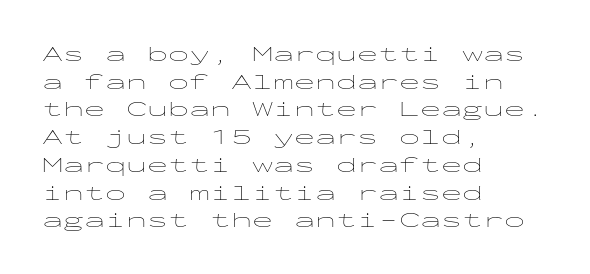
Every stem runs plumb, perpendicular to the baseline. Leftover space on each line is placed entirely after the last word. Check the space under the baseline: it is left empty. This reads as an unemphasized weight, regular at the heaviest. Caption: standard tracking, unaltered.
